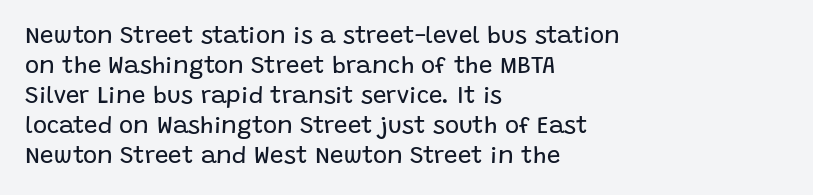
The image shows 24 px text type, upright; set left-aligned, normal line spacing (1.25x), normal letter spacing, not underlined.
